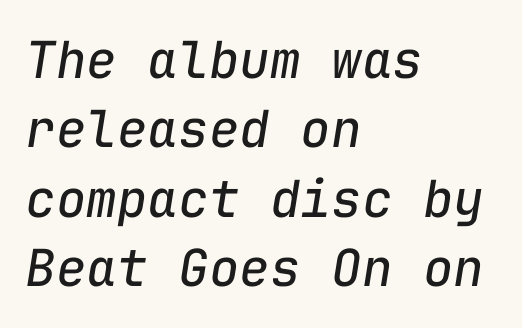
Q: Is the text bold? A: No.
Q: Is the text italic (slanted)? A: Yes, it leans right by about 9 degrees.
Q: Is the text underlined? A: No.
Q: How is the paragraph aligned? A: Left-aligned.
Q: Is the spacing between letters normal or unusually wide? A: Normal.
Q: Is the spacing between lines tight, normal or loose? A: Normal.
Q: Width (condensed, normal, or wide)? A: Normal.
Q: Stroke contrast? A: Low.
Q: x-height? A: Medium.
Q: Monospaced? A: Yes.
